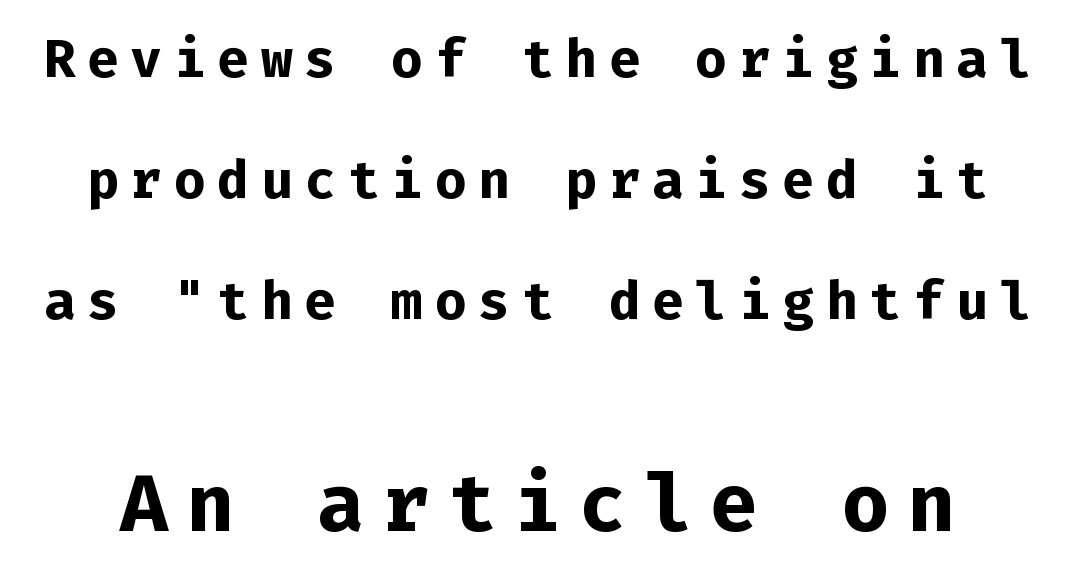
These lines carry a lot of weight — the face is fully bold. This sample uses an upright cut, with every glyph sitting square on the baseline. The letterforms stand isolated, each surrounded by extra space. The passage shown begins with its smaller block and ends with its larger one.
